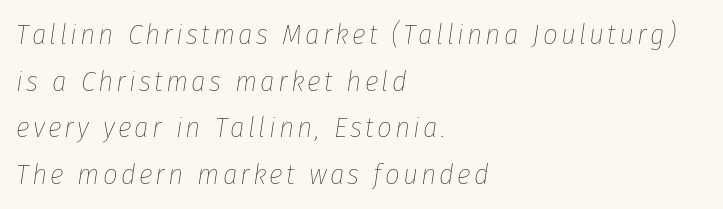
Reading down the block, your eye returns to a fixed left position each line. Posture: slanted. Descenders are the only things crossing below the line. Heaviness? Minimal to ordinary, like unemphasized prose. A normal amount of white space separates one row of letters from the next.
